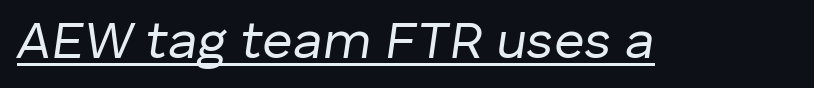
The image shows 53 px regular-weight type, italic (leaning right); set normal letter spacing, underlined; low stroke contrast and a medium x-height.
